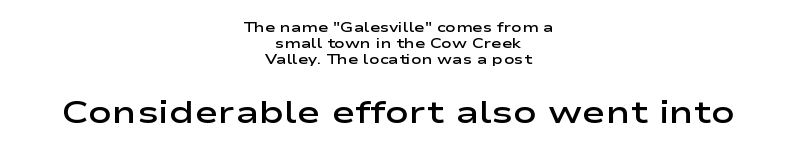
Q: Is the text bold? A: Semi-bold.
Q: Is the text italic (slanted)? A: No, it is upright.
Q: Is the typeface a serif or a sans-serif typeface? A: Sans-serif.
Q: Is the text underlined? A: No.
Q: How is the paragraph aligned? A: Centered.
Q: Is the spacing between letters normal or unusually wide? A: Normal.
Q: Is the spacing between lines tight, normal or loose? A: Tight.
Q: Which block of text is set in a larger size, the first (top) or the second (bottom)? A: The second (bottom) one.
Q: Width (condensed, normal, or wide)? A: Wide.
Q: Stroke contrast? A: Low.
Q: x-height? A: Medium.
Q: Monospaced? A: No.
